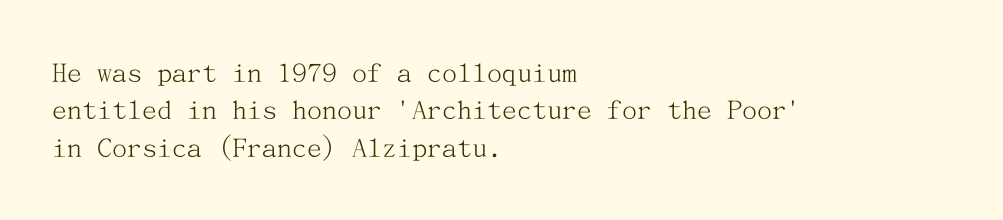
Q: Is the text bold? A: No.
Q: Is the text italic (slanted)? A: No, it is upright.
Q: Is the typeface a serif or a sans-serif typeface? A: Serif.
Q: Is the text underlined? A: No.
Q: How is the paragraph aligned? A: Left-aligned.
Q: Is the spacing between letters normal or unusually wide? A: Normal.
Q: Is the spacing between lines tight, normal or loose? A: Normal.
Q: Width (condensed, normal, or wide)? A: Normal.
Q: Stroke contrast? A: Medium.
Q: x-height? A: Medium.
